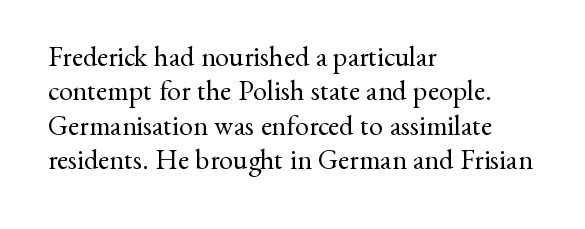
The foot of each line stays bare and open. The letters advance in unequal steps, a hallmark of proportional type. The passage shown is not bold in any degree. Each word holds together tightly as a unit, with standard inter-letter gaps. The text was rendered using a seriffed face with decorative stroke endings. The lettering stays uniformly vertical, giving the passage a roman look.
